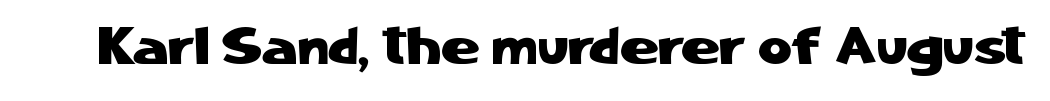
Q: Is the text italic (slanted)? A: No, it is upright.
Q: Is the typeface a serif or a sans-serif typeface? A: Sans-serif.
Q: Is the text underlined? A: No.
Q: Is the spacing between letters normal or unusually wide? A: Normal.
Q: Width (condensed, normal, or wide)? A: Normal.
Q: Stroke contrast? A: Low.
Q: x-height? A: Medium.
Q: Monospaced? A: No.
